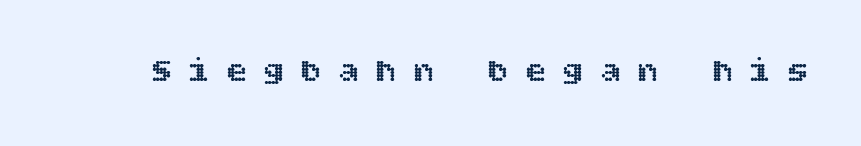
{"italic": "no", "width": "normal", "x_height": "large", "underline": "no", "letter_spacing": "wide", "letter_spacing_em": 0.5, "glyph_px": 34}
